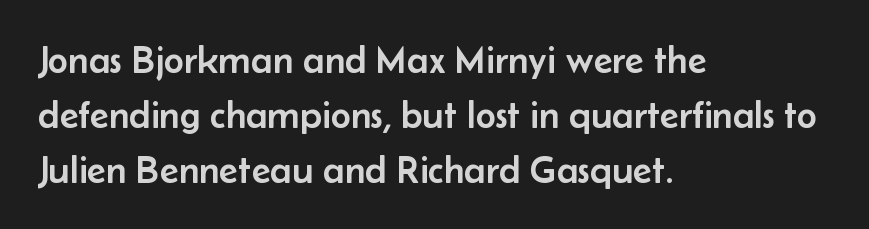
{"serif": "no", "italic": "no", "width": "normal", "stroke_contrast": "low", "x_height": "small", "monospaced": "no", "underline": "no", "align": "left", "line_spacing": "normal", "line_spacing_ratio": 1.41, "letter_spacing": "normal", "letter_spacing_em": 0.0, "glyph_px": 39}
